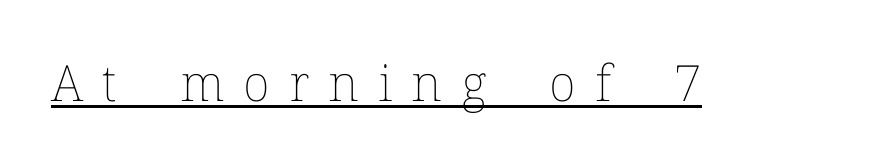
The image shows 50 px thin type, upright; set unusually wide letter spacing (+0.38 em), underlined; low stroke contrast and a medium x-height.
